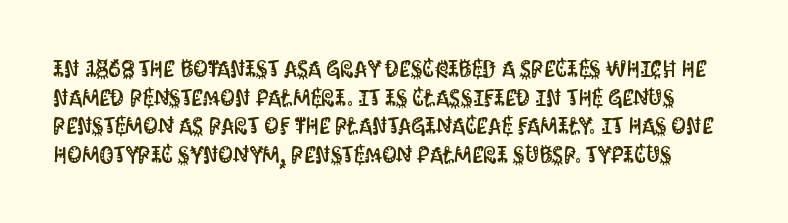
Glance below the letters and you will spot only blank space. The tracking reads as untouched default to a designer's eye. Students, observe: this is what conventionally led text looks like. Every stem runs plumb, perpendicular to the baseline.
